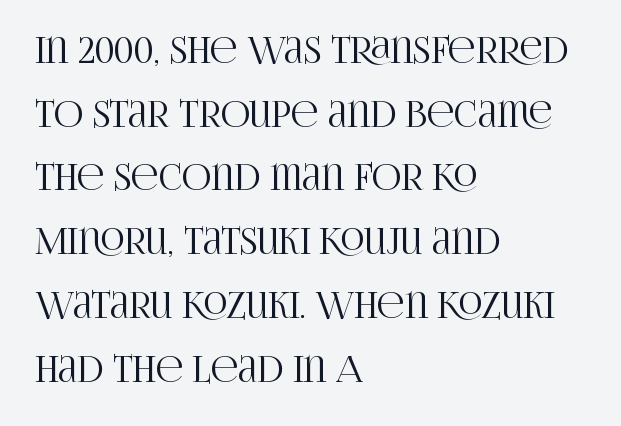
Proportional: the letters do not fall into vertical columns. Serif or sans? Serif — the stroke terminals have little feet. Horizontal alignment here is leftward, the default for most running prose. The strip under each line holds only bare page. The face used here is rendered with its standard letterfit.
